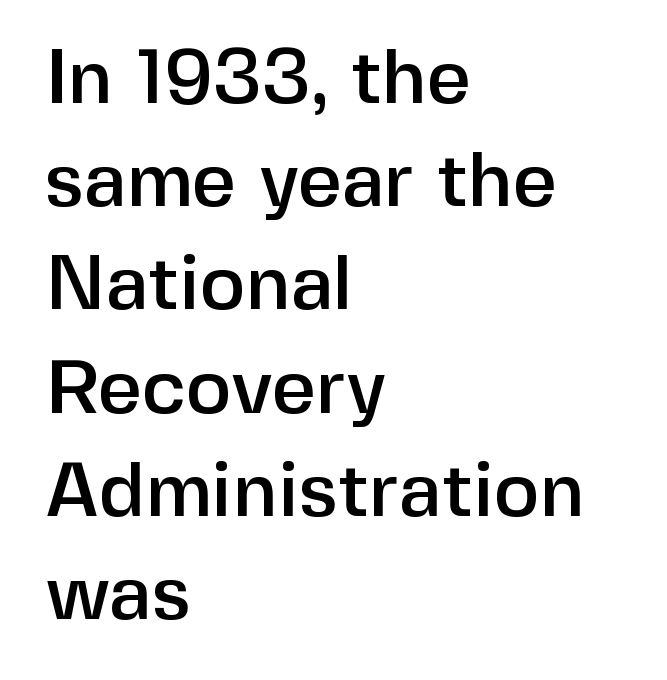
Observe the absence of serifs on each vertical stroke in this sample. Looks like regular typesetting: each glyph gets only the width it needs. Horizontal bands of white between lines are of average thickness. Ascenders rise straight up at ninety degrees.
